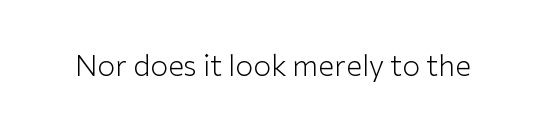
Q: Is the text bold? A: No.
Q: Is the text italic (slanted)? A: No, it is upright.
Q: Is the typeface a serif or a sans-serif typeface? A: Sans-serif.
Q: Is the text underlined? A: No.
Q: Is the spacing between letters normal or unusually wide? A: Normal.
Q: Width (condensed, normal, or wide)? A: Normal.
Q: Stroke contrast? A: Low.
Q: x-height? A: Medium.
Q: Monospaced? A: No.
